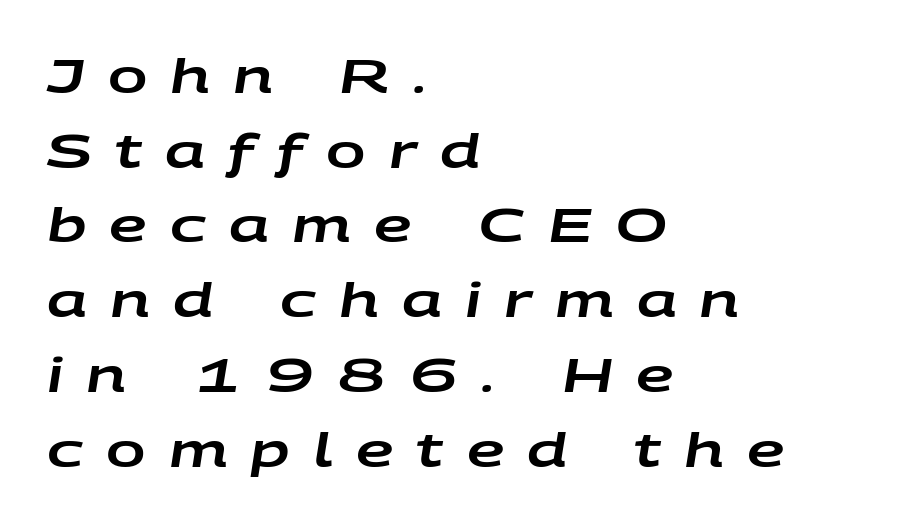
Quick note: underline off. This sample has the flowing, uneven cadence of proportional lettering. Does the lettering tilt? It does — this is italic. You could only call the tracking loose — the letters float apart.
